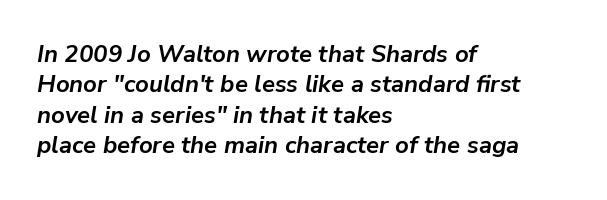
The image shows 24 px bold type, italic (leaning right); set left-aligned, normal line spacing (1.27x), normal letter spacing, not underlined.
